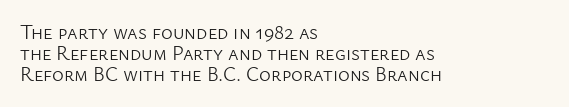
{"italic": "no", "bold": "no", "underline": "no", "align": "left", "line_spacing": "tight", "line_spacing_ratio": 1.04, "letter_spacing": "normal", "letter_spacing_em": 0.0, "glyph_px": 20}
